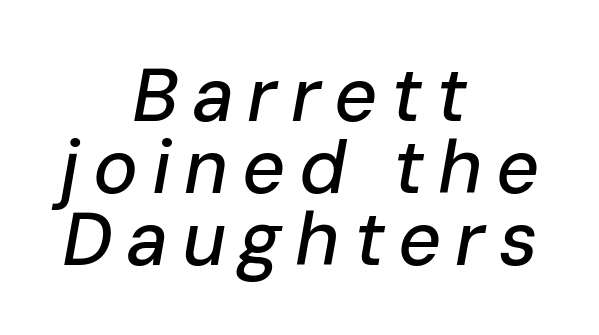
The image shows 75 px text type, italic (leaning right); set centered, tight line spacing (0.96x), not underlined; low stroke contrast and a medium x-height.
